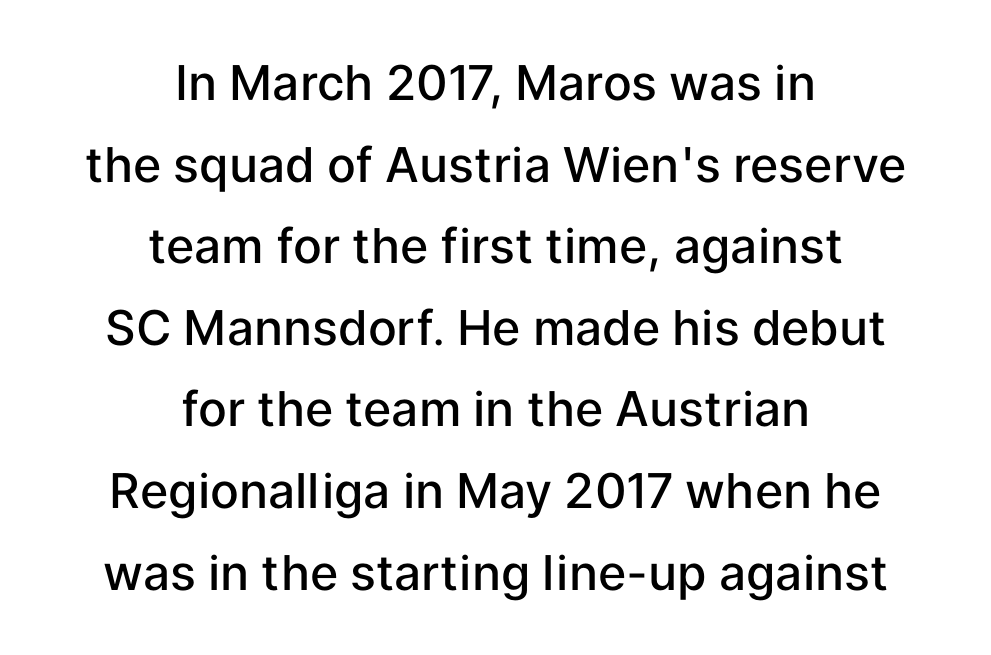
Q: Is the text bold? A: Semi-bold.
Q: Is the text italic (slanted)? A: No, it is upright.
Q: Is the typeface a serif or a sans-serif typeface? A: Sans-serif.
Q: Is the text underlined? A: No.
Q: How is the paragraph aligned? A: Centered.
Q: Is the spacing between letters normal or unusually wide? A: Normal.
Q: Is the spacing between lines tight, normal or loose? A: Normal.
Q: Width (condensed, normal, or wide)? A: Normal.
Q: Stroke contrast? A: Low.
Q: x-height? A: Medium.
Q: Monospaced? A: No.
